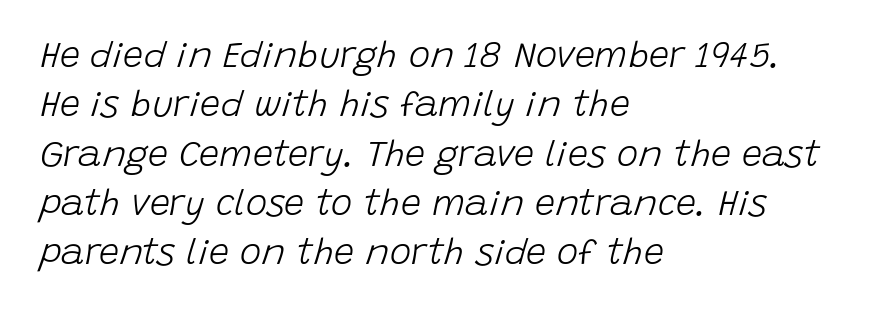
Q: Is the text bold? A: No.
Q: Is the text italic (slanted)? A: Yes, it leans right by about 15 degrees.
Q: Is the text underlined? A: No.
Q: How is the paragraph aligned? A: Left-aligned.
Q: Is the spacing between letters normal or unusually wide? A: Normal.
Q: Is the spacing between lines tight, normal or loose? A: Normal.
Q: Width (condensed, normal, or wide)? A: Normal.
Q: Stroke contrast? A: Low.
Q: x-height? A: Large.
Q: Monospaced? A: No.
